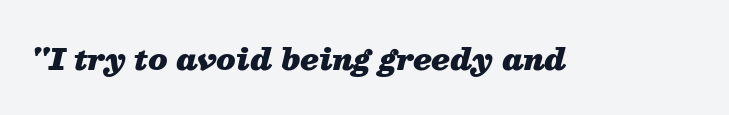
{"italic": "yes", "lean": "right", "slant_degrees": 13, "bold": "yes", "weight": "heavy", "width": "normal", "stroke_contrast": "medium", "x_height": "medium", "monospaced": "no", "underline": "no", "letter_spacing": "normal", "letter_spacing_em": 0.0, "glyph_px": 30}
